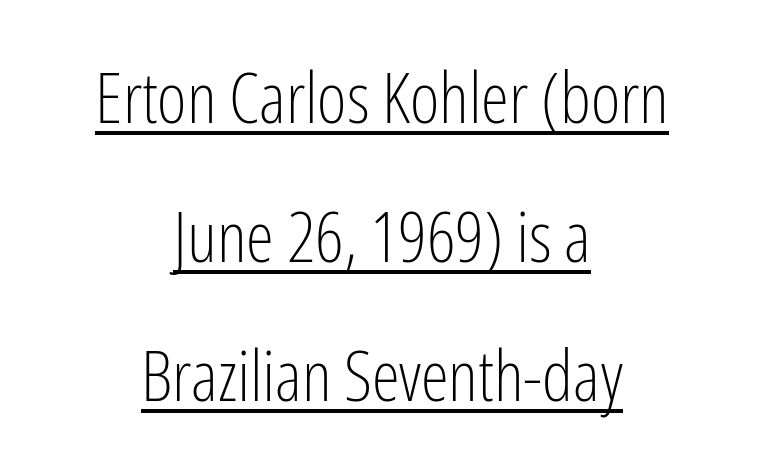
Notice how the passage keeps no hard edge, just a central spine. No feet cap the strokes, marking this as sans-serif type. These lines are rendered in a variable-pitch font. Every character sits straight up, as roman type does. The lines are spread far apart with generous leading.
